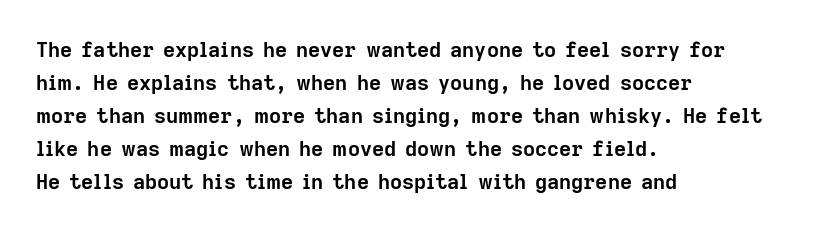
{"italic": "no", "bold": "yes", "underline": "no", "align": "left", "line_spacing": "normal", "line_spacing_ratio": 1.57, "letter_spacing": "normal", "letter_spacing_em": 0.0, "glyph_px": 21}
